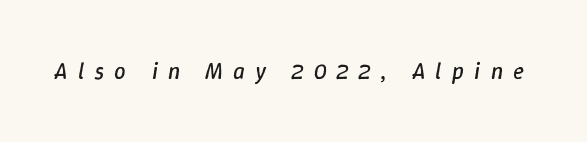
Q: Is the text bold? A: No.
Q: Is the text italic (slanted)? A: Yes, it leans right by about 9 degrees.
Q: Is the text underlined? A: No.
Q: Is the spacing between letters normal or unusually wide? A: Unusually wide.
